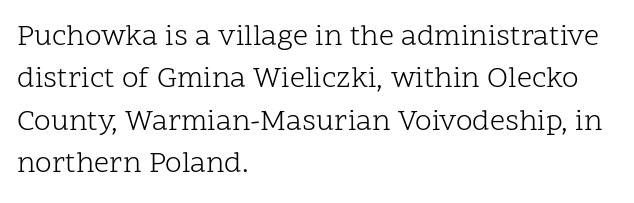
{"serif": "yes", "italic": "no", "bold": "no", "weight": "light", "width": "normal", "stroke_contrast": "low", "x_height": "medium", "monospaced": "no", "underline": "no", "align": "left", "line_spacing": "normal", "line_spacing_ratio": 1.41, "letter_spacing": "normal", "letter_spacing_em": 0.0, "glyph_px": 30}
